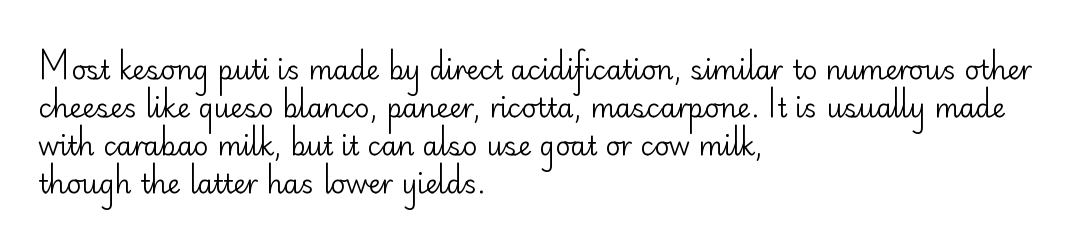
Q: Is the text bold? A: No.
Q: Is the text italic (slanted)? A: No, it is upright.
Q: Is the text underlined? A: No.
Q: How is the paragraph aligned? A: Left-aligned.
Q: Is the spacing between letters normal or unusually wide? A: Normal.
Q: Is the spacing between lines tight, normal or loose? A: Normal.
